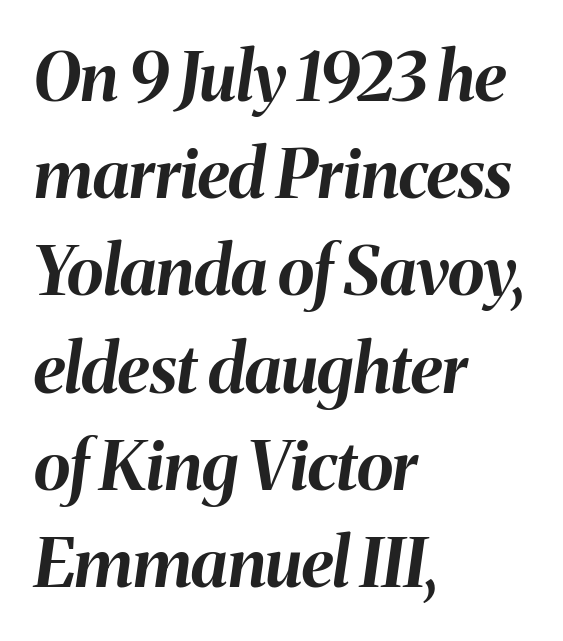
The image shows 68 px bold type, italic (leaning right); set left-aligned, normal line spacing (1.43x), normal letter spacing, not underlined; medium stroke contrast and a medium x-height.
